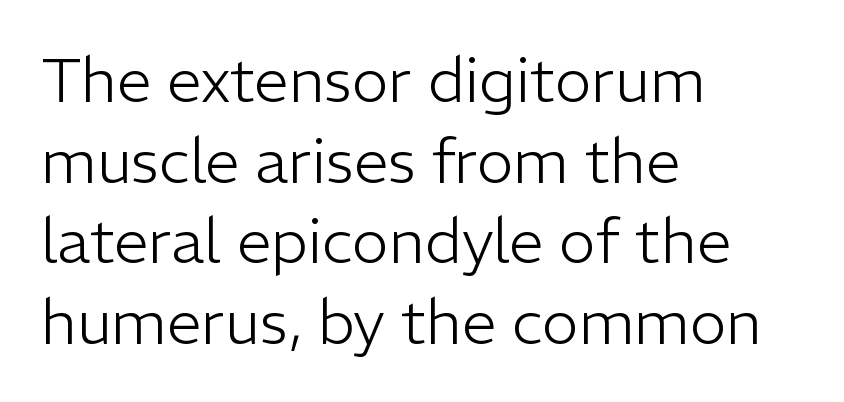
{"serif": "no", "italic": "no", "bold": "no", "weight": "light", "width": "normal", "stroke_contrast": "low", "x_height": "medium", "monospaced": "no", "underline": "no", "align": "left", "line_spacing": "normal", "line_spacing_ratio": 1.3, "letter_spacing": "normal", "letter_spacing_em": 0.0, "glyph_px": 62}
